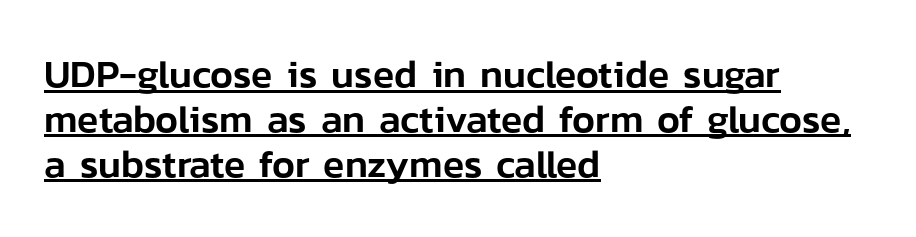
The specimen includes a rule beneath the text block's lines. A roman cut, with each character standing at attention. Nobody touched the tracking dial on this one. This is sans-serif lettering, the kind often seen on screens and signage. In terms of leading, this rendering errs on the cramped side.
